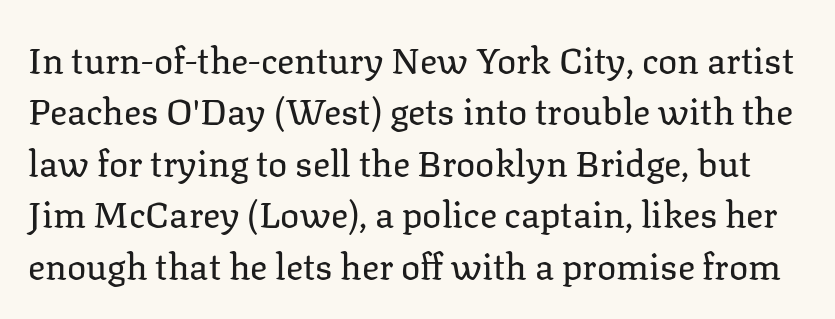
Q: Is the text bold? A: No.
Q: Is the text italic (slanted)? A: No, it is upright.
Q: Is the typeface a serif or a sans-serif typeface? A: Serif.
Q: Is the text underlined? A: No.
Q: Is the spacing between letters normal or unusually wide? A: Normal.
Q: Is the spacing between lines tight, normal or loose? A: Normal.
Q: Width (condensed, normal, or wide)? A: Normal.
Q: Stroke contrast? A: Low.
Q: x-height? A: Medium.
Q: Monospaced? A: No.
